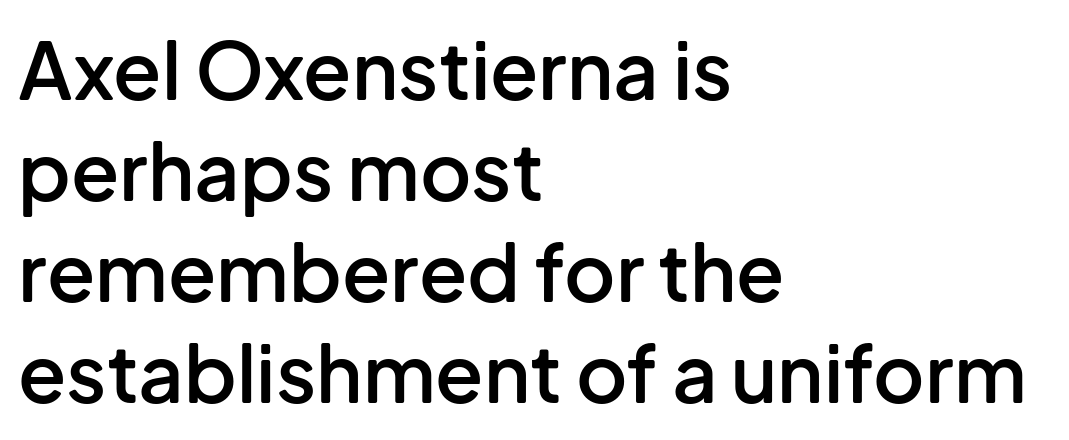
Q: Is the text bold? A: Semi-bold.
Q: Is the text italic (slanted)? A: No, it is upright.
Q: Is the typeface a serif or a sans-serif typeface? A: Sans-serif.
Q: Is the text underlined? A: No.
Q: How is the paragraph aligned? A: Left-aligned.
Q: Is the spacing between letters normal or unusually wide? A: Normal.
Q: Is the spacing between lines tight, normal or loose? A: Normal.
Q: Width (condensed, normal, or wide)? A: Normal.
Q: Stroke contrast? A: Low.
Q: x-height? A: Medium.
Q: Monospaced? A: No.
